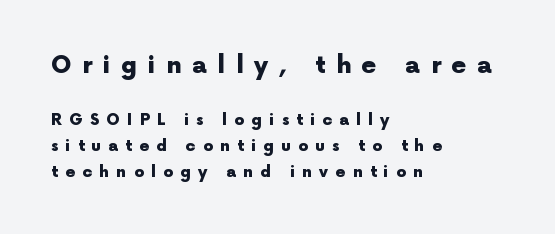
Characters follow at a spacing far wider than the type designer built in. A classic flush-left, rag-right setting is used for this passage. Nobody drew a line under any word here. Stroke thickness is high; the sample reads as a true bold. Compared with typical paragraphs, the rows here are spaced about the same. A student would notice the top passage is typeset larger than what follows.
